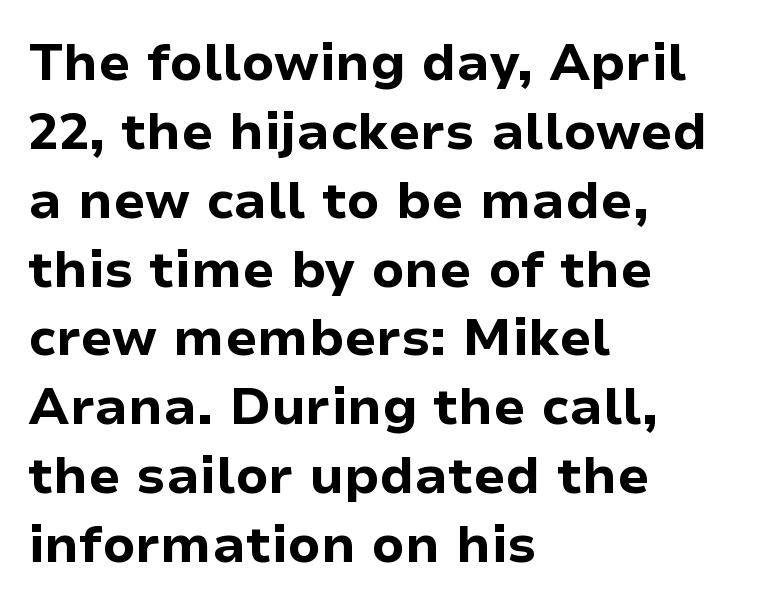
The image shows 51 px bold sans-serif type, upright; set left-aligned, normal line spacing (1.35x), normal letter spacing, not underlined; low stroke contrast and a medium x-height.
